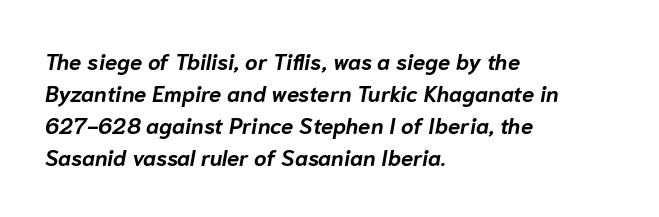
As a designer I'd log this as weight 700, bold. Notice how the stems are inclined rather than vertical — that's the hallmark of italics. Line beginnings align vertically; line endings do not. Does extra space separate the letters? No, they use regular spacing. This sample keeps an unexceptional amount of space between lines. A bare baseline throughout the passage.
